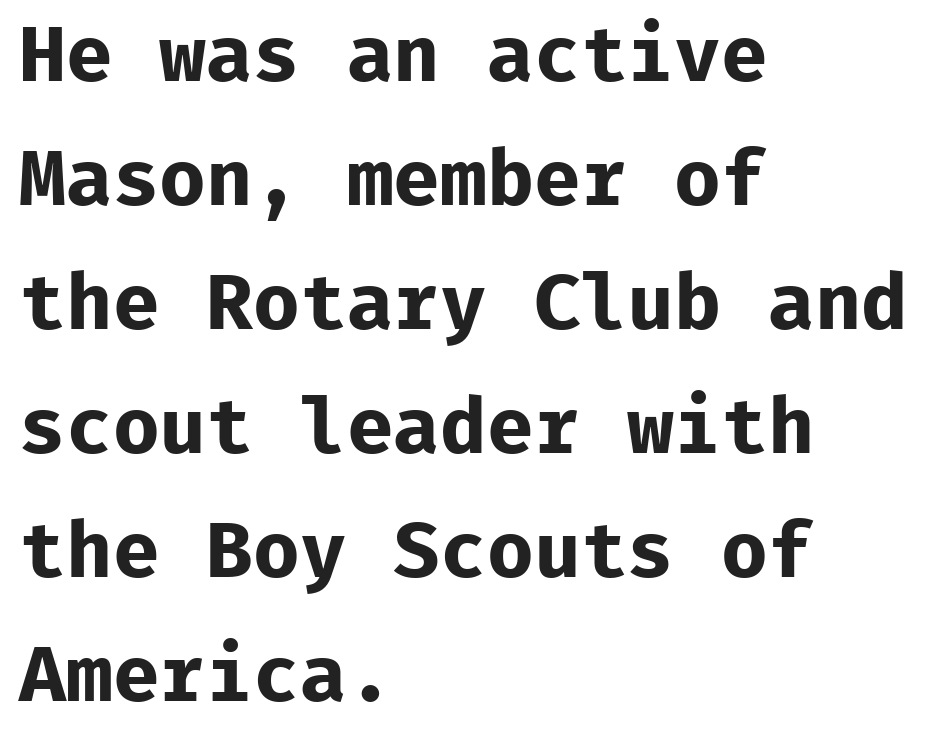
{"serif": "no", "italic": "no", "bold": "yes", "weight": "bold", "width": "normal", "stroke_contrast": "low", "x_height": "medium", "monospaced": "yes", "underline": "no", "align": "left", "line_spacing": "normal", "line_spacing_ratio": 1.59, "letter_spacing": "normal", "letter_spacing_em": 0.0, "glyph_px": 78}
